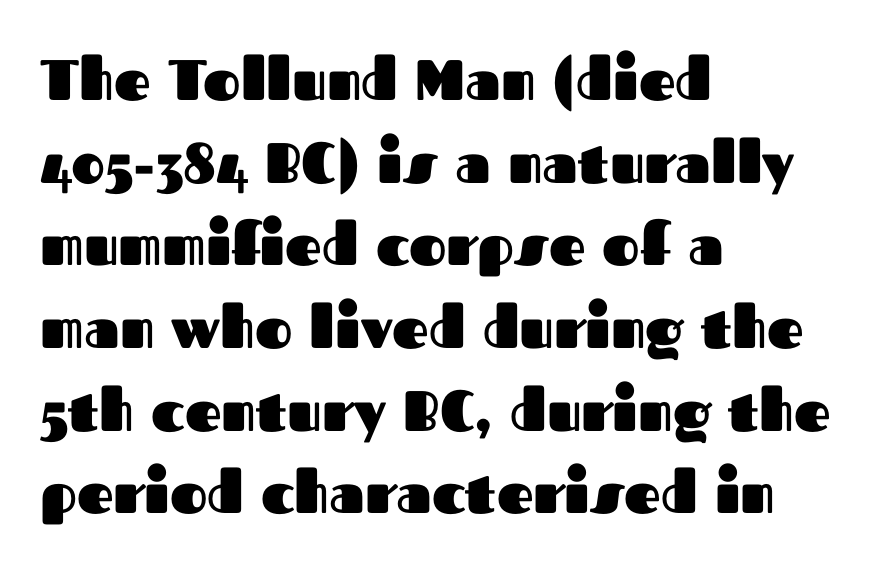
Q: Is the text bold? A: Yes.
Q: Is the text italic (slanted)? A: No, it is upright.
Q: Is the typeface a serif or a sans-serif typeface? A: Sans-serif.
Q: Is the text underlined? A: No.
Q: How is the paragraph aligned? A: Left-aligned.
Q: Is the spacing between letters normal or unusually wide? A: Normal.
Q: Is the spacing between lines tight, normal or loose? A: Normal.
Q: Width (condensed, normal, or wide)? A: Normal.
Q: Stroke contrast? A: Medium.
Q: x-height? A: Medium.
Q: Monospaced? A: No.
